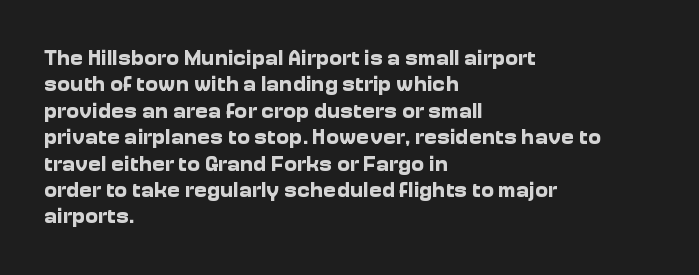
Q: Is the text bold? A: Yes.
Q: Is the text italic (slanted)? A: No, it is upright.
Q: Is the text underlined? A: No.
Q: How is the paragraph aligned? A: Left-aligned.
Q: Is the spacing between letters normal or unusually wide? A: Normal.
